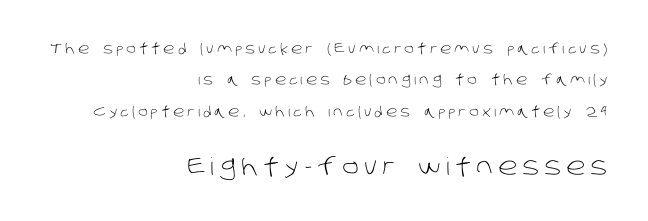
There is plenty of visible air inserted between adjacent glyphs. Block two is the big one; block one sits smaller above it. A light-to-regular cut is what we see here. Horizontal alignment here is rightward, an uncommon choice for prose. Whoever set this chose breathing room over compactness in the vertical rhythm.
